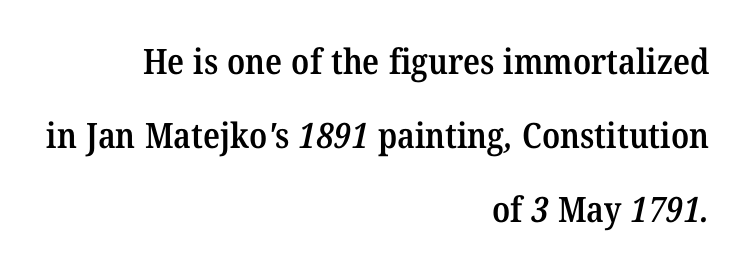
The image shows 35 px semibold serif type; set right-aligned, loose line spacing (2.12x), normal letter spacing, not underlined; medium stroke contrast and a medium x-height.
